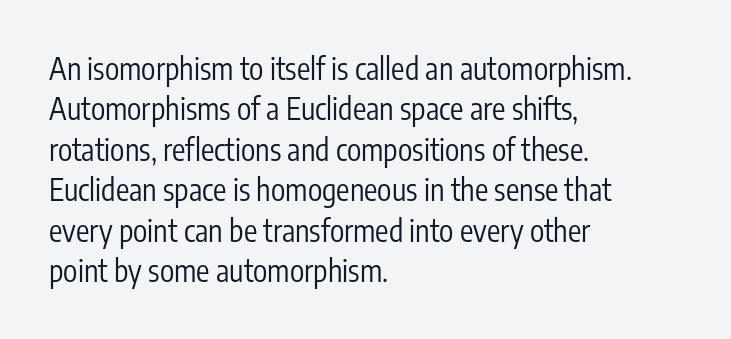
Regarding serifs, this sample does without them. Ink coverage per letter is moderate at most. Underline: absent. The rows are spaced the way most documents space them.
